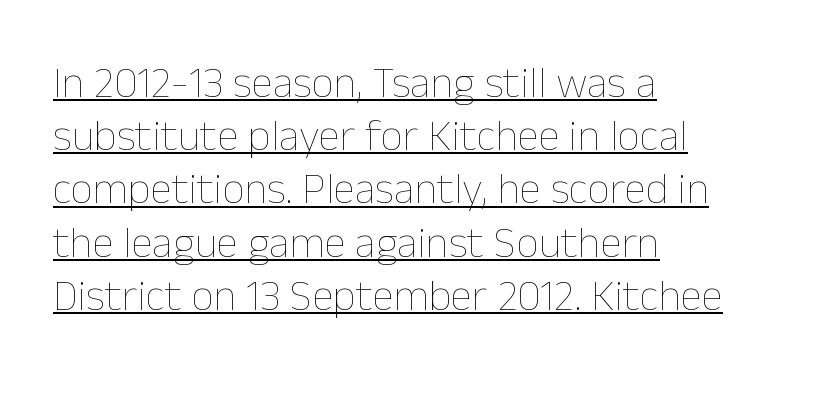
Heft: none added — not bold. Is there any slant? The stems are plumb. Is the block centered? No — it sits flush against the left margin. This sample uses plain, unmodified letter spacing.
